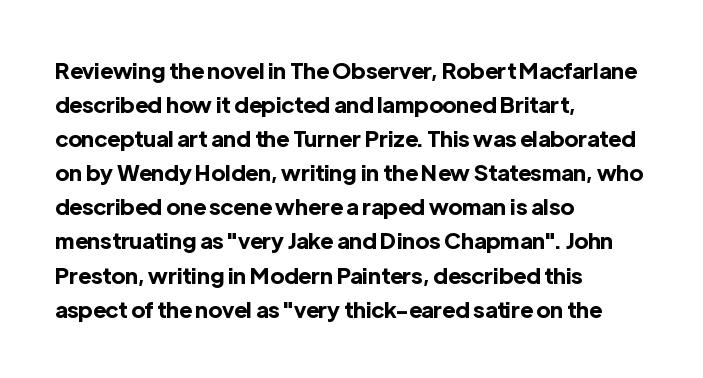
Underline: absent. Default kerning and tracking; the words read as compact shapes. Successive baselines arrive at the customary interval. You can tell it's not italic because the verticals are truly vertical. One-word summary of the alignment: left. These lines carry a lot of weight — the face is fully bold.
